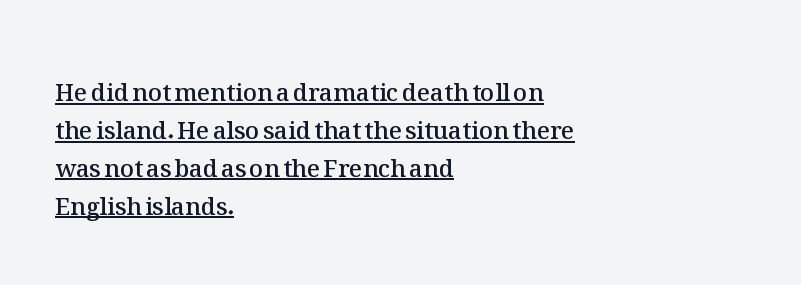
Q: Is the text bold? A: Semi-bold.
Q: Is the text italic (slanted)? A: No, it is upright.
Q: Is the text underlined? A: Yes.
Q: How is the paragraph aligned? A: Left-aligned.
Q: Is the spacing between letters normal or unusually wide? A: Normal.
Q: Is the spacing between lines tight, normal or loose? A: Normal.
